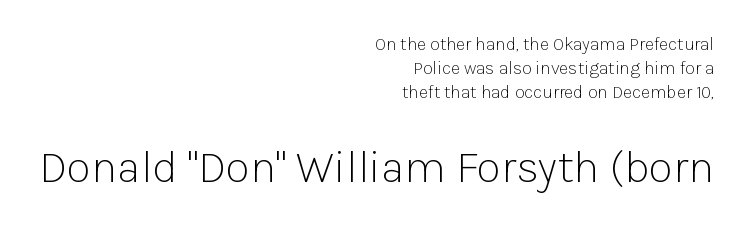
The image shows 45 px light sans-serif type, upright; set right-aligned, normal line spacing (1.32x), normal letter spacing, not underlined; the second (bottom) block is 2.5x larger; low stroke contrast and a medium x-height.
